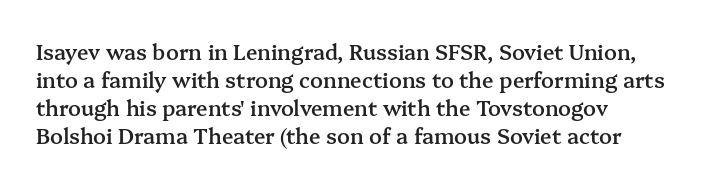
{"italic": "no", "bold": "semi", "underline": "no", "align": "left", "line_spacing": "normal", "line_spacing_ratio": 1.34, "letter_spacing": "normal", "letter_spacing_em": 0.0, "glyph_px": 21}
